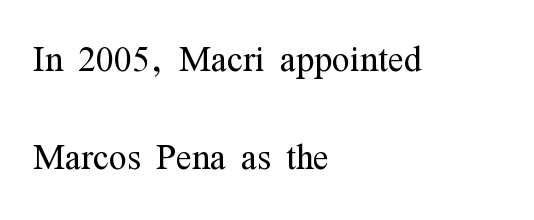
Is there much room between lines? Yes — plenty of vertical air separates them. The weight tops out at a normal text grade. Does the lettering tilt? It doesn't — this is upright. Letters rest on an invisible, unmarked baseline. Looks like regular typesetting: each glyph gets only the width it needs.
